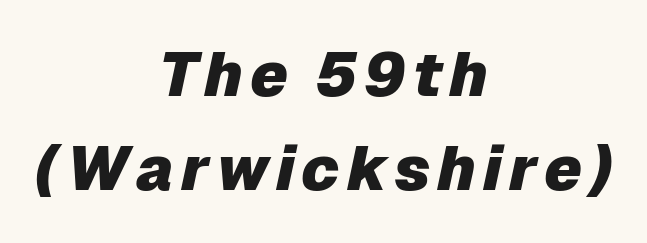
The image shows 62 px heavy type, italic (leaning right); set centered, normal line spacing (1.52x), not underlined; low stroke contrast and a medium x-height.
